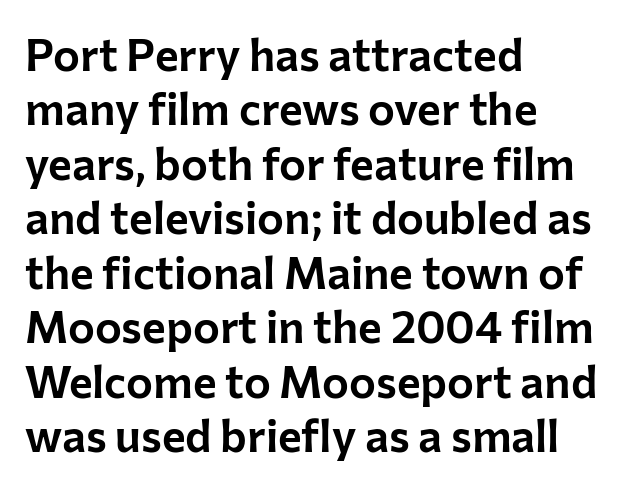
Q: Is the text italic (slanted)? A: No, it is upright.
Q: Is the typeface a serif or a sans-serif typeface? A: Sans-serif.
Q: Is the text underlined? A: No.
Q: How is the paragraph aligned? A: Left-aligned.
Q: Is the spacing between letters normal or unusually wide? A: Normal.
Q: Width (condensed, normal, or wide)? A: Normal.
Q: Stroke contrast? A: Low.
Q: x-height? A: Medium.
Q: Monospaced? A: No.
